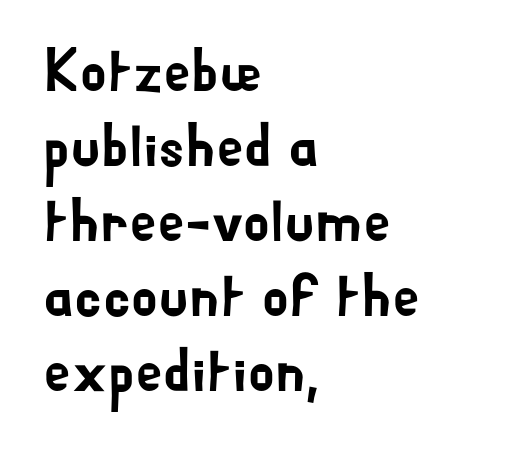
The image shows 61 px sans-serif type, upright; set left-aligned, line spacing 1.23x, normal letter spacing, not underlined; low stroke contrast and a small x-height.
